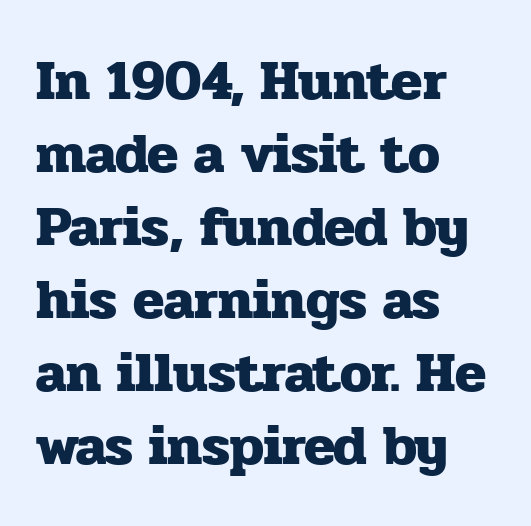
Q: Is the text bold? A: Yes.
Q: Is the text italic (slanted)? A: No, it is upright.
Q: Is the typeface a serif or a sans-serif typeface? A: Serif.
Q: Is the text underlined? A: No.
Q: How is the paragraph aligned? A: Left-aligned.
Q: Is the spacing between letters normal or unusually wide? A: Normal.
Q: Is the spacing between lines tight, normal or loose? A: Normal.
Q: Width (condensed, normal, or wide)? A: Normal.
Q: Stroke contrast? A: Low.
Q: x-height? A: Medium.
Q: Monospaced? A: No.
